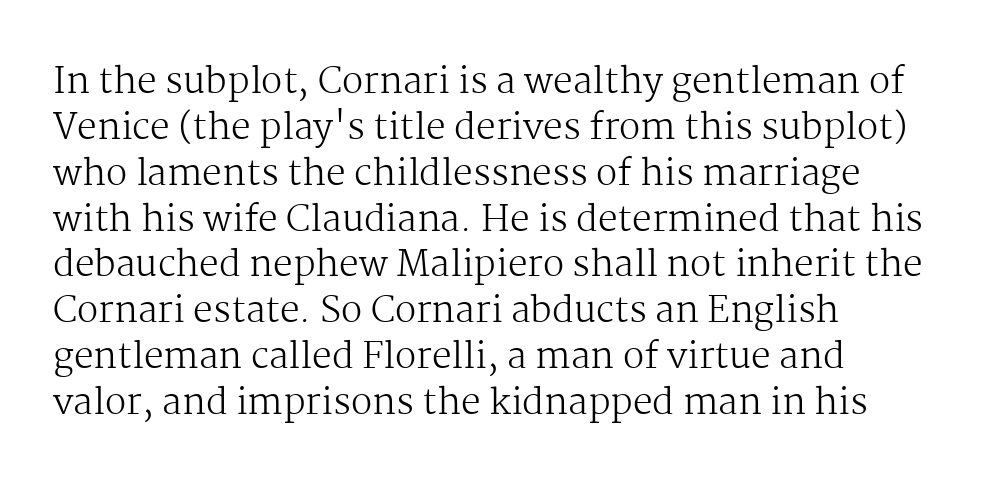
Q: Is the text bold? A: No.
Q: Is the text italic (slanted)? A: No, it is upright.
Q: Is the typeface a serif or a sans-serif typeface? A: Serif.
Q: Is the text underlined? A: No.
Q: How is the paragraph aligned? A: Left-aligned.
Q: Is the spacing between letters normal or unusually wide? A: Normal.
Q: Is the spacing between lines tight, normal or loose? A: Normal.
Q: Width (condensed, normal, or wide)? A: Normal.
Q: Stroke contrast? A: Medium.
Q: x-height? A: Medium.
Q: Monospaced? A: No.
